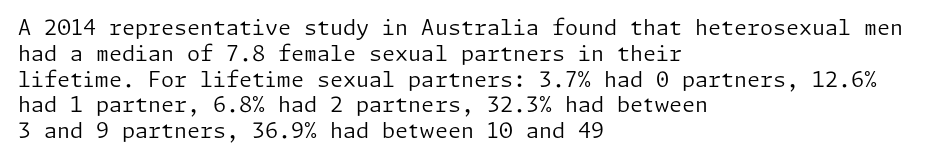
{"italic": "no", "bold": "no", "underline": "no", "align": "left", "line_spacing_ratio": 1.23, "letter_spacing": "normal", "letter_spacing_em": 0.0, "glyph_px": 21}
